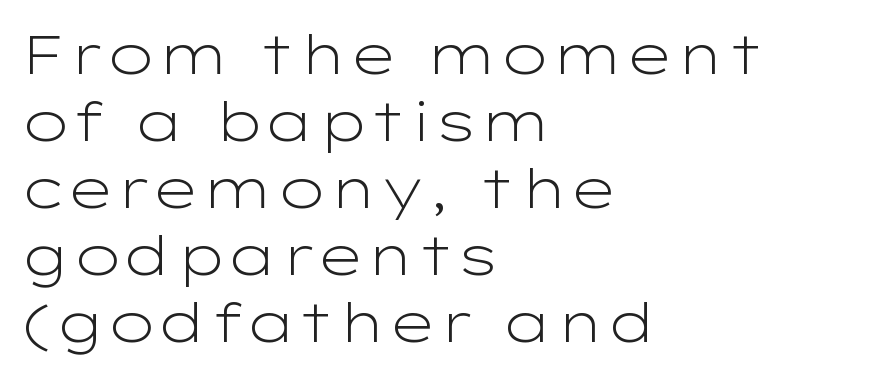
{"serif": "no", "italic": "no", "bold": "no", "weight": "light", "width": "wide", "stroke_contrast": "low", "x_height": "medium", "monospaced": "no", "underline": "no", "align": "left", "line_spacing_ratio": 1.24, "letter_spacing": "normal", "letter_spacing_em": 0.0, "glyph_px": 54}
